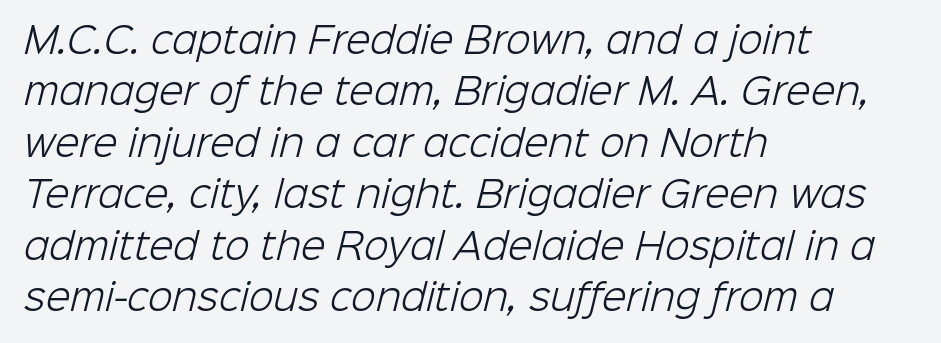
Honestly, there is no underline to notice here at all. The designer left line spacing at the default. Characters follow at the spacing the type designer built in. The designer went with a sans here, leaving each stem footless.
